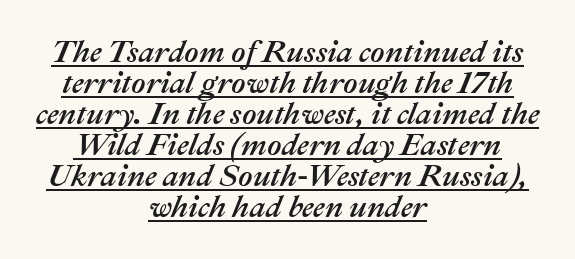
The image shows 31 px text type, italic (leaning right); set centered, tight line spacing (1.0x), normal letter spacing, underlined; medium stroke contrast and a medium x-height.
